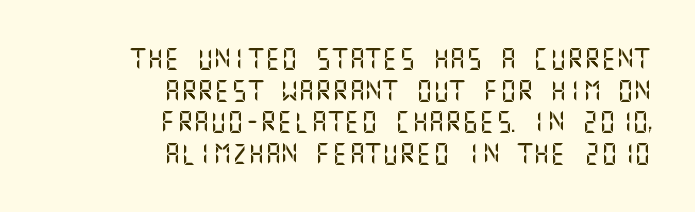
The image shows 21 px text type, upright; set right-aligned, normal line spacing (1.51x), normal letter spacing, not underlined.
